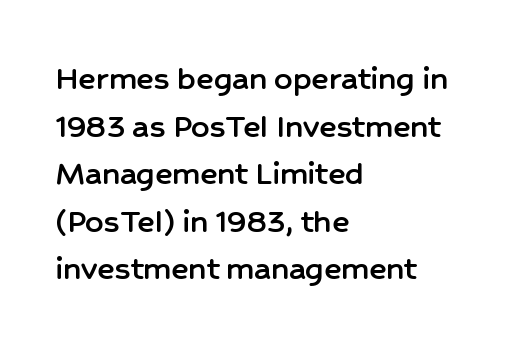
The compositor pushed each line to the left boundary. Decoration check: the copy has no underline. Characters follow at the spacing the type designer built in. A typesetter would mark this as roman, not italic. Notice how descenders clear the ascenders below comfortably — that's standard leading.
